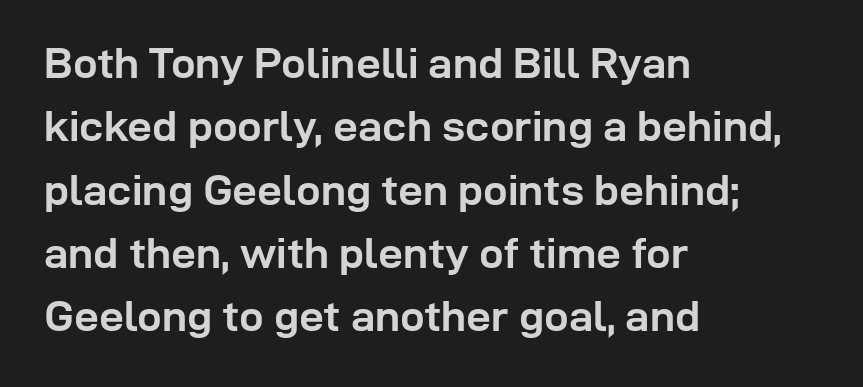
Q: Is the text bold? A: Yes.
Q: Is the text italic (slanted)? A: No, it is upright.
Q: Is the typeface a serif or a sans-serif typeface? A: Sans-serif.
Q: Is the text underlined? A: No.
Q: How is the paragraph aligned? A: Left-aligned.
Q: Is the spacing between letters normal or unusually wide? A: Normal.
Q: Is the spacing between lines tight, normal or loose? A: Normal.
Q: Width (condensed, normal, or wide)? A: Normal.
Q: Stroke contrast? A: Low.
Q: x-height? A: Medium.
Q: Monospaced? A: No.
